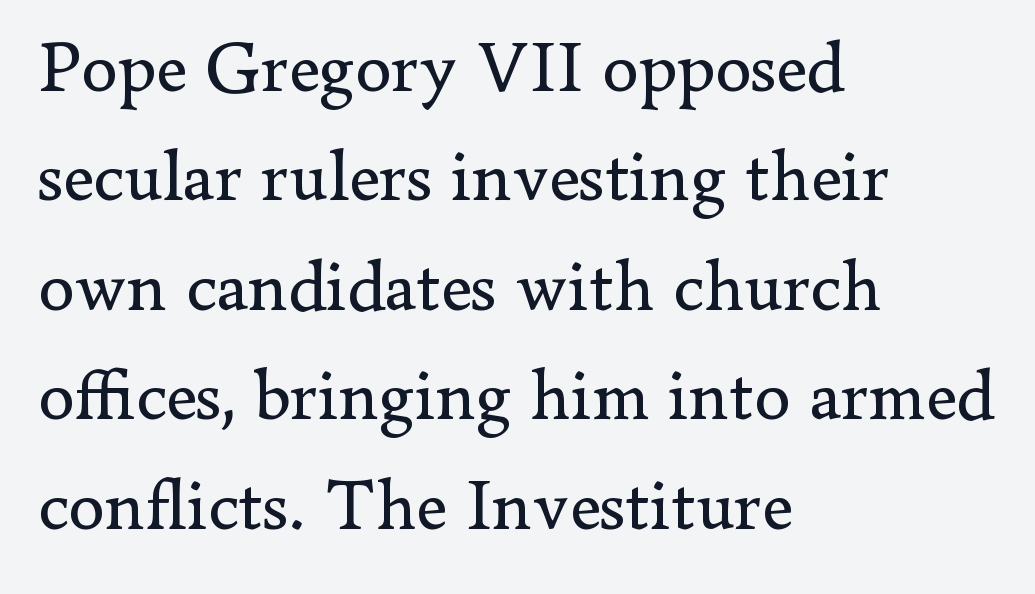
{"serif": "yes", "italic": "no", "bold": "no", "weight": "regular", "width": "normal", "stroke_contrast": "low", "x_height": "small", "monospaced": "no", "underline": "no", "align": "left", "line_spacing": "normal", "line_spacing_ratio": 1.5, "letter_spacing": "normal", "letter_spacing_em": 0.0, "glyph_px": 73}
